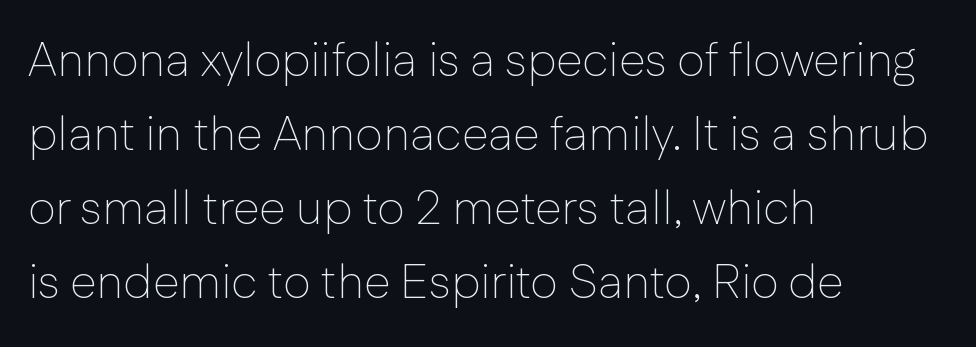
The image shows 48 px thin sans-serif type, upright; set left-aligned, normal line spacing (1.54x), normal letter spacing, not underlined; low stroke contrast and a medium x-height.
